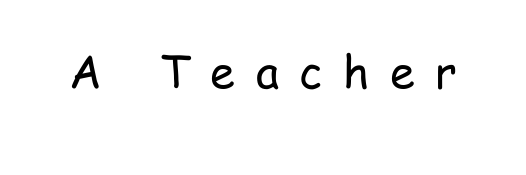
The image shows 45 px regular-weight, condensed sans-serif type, upright; set unusually wide letter spacing (+0.46 em), not underlined; low stroke contrast and a medium x-height.
